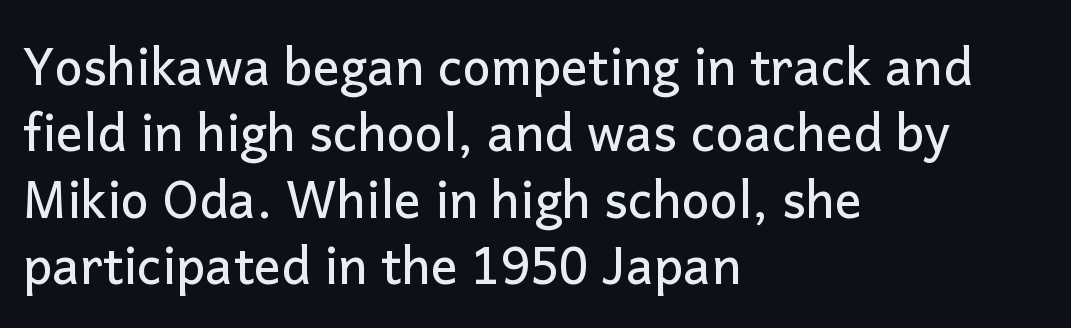
Q: Is the text italic (slanted)? A: No, it is upright.
Q: Is the typeface a serif or a sans-serif typeface? A: Sans-serif.
Q: Is the text underlined? A: No.
Q: How is the paragraph aligned? A: Left-aligned.
Q: Is the spacing between letters normal or unusually wide? A: Normal.
Q: Is the spacing between lines tight, normal or loose? A: Normal.
Q: Width (condensed, normal, or wide)? A: Normal.
Q: Stroke contrast? A: Low.
Q: x-height? A: Medium.
Q: Monospaced? A: No.
